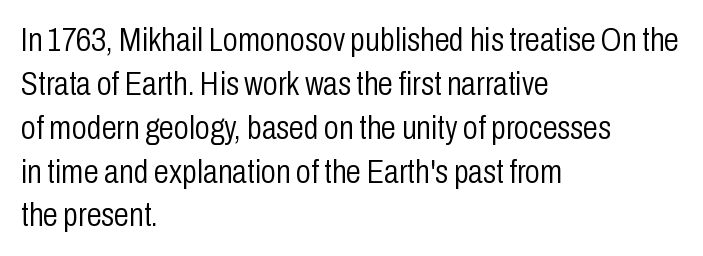
Q: Is the text bold? A: No.
Q: Is the text italic (slanted)? A: No, it is upright.
Q: Is the typeface a serif or a sans-serif typeface? A: Sans-serif.
Q: Is the text underlined? A: No.
Q: How is the paragraph aligned? A: Left-aligned.
Q: Is the spacing between letters normal or unusually wide? A: Normal.
Q: Is the spacing between lines tight, normal or loose? A: Normal.
Q: Width (condensed, normal, or wide)? A: Condensed.
Q: Stroke contrast? A: Low.
Q: x-height? A: Medium.
Q: Monospaced? A: No.
